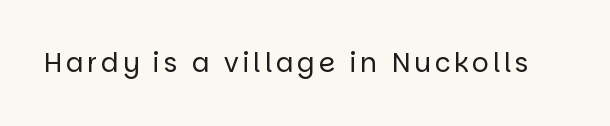
The image shows 26 px text type, upright; set not underlined.
